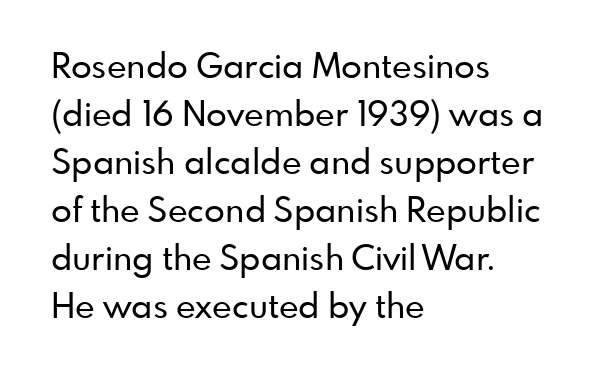
No extra tracking has been applied to these lines. A student would call this left alignment; a typographer would say flush left, rag right. The face used here is proportionally spaced, like ordinary book or web type. Descenders are the only things crossing below the line. Quick note: interline space is typical.
